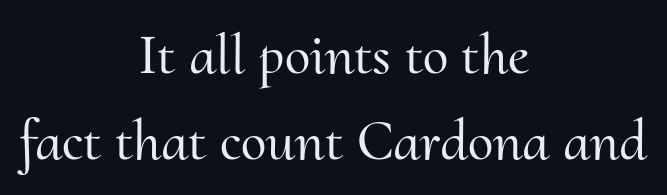
The passage shown is typeset with a serif family. The paragraph shown floats in the horizontal middle. The specimen reads as upright at a glance. The tracking reads as untouched default to a designer's eye. The vertical gap from one line to the next is medium. Varying glyph widths throughout — classic text-font behaviour.
